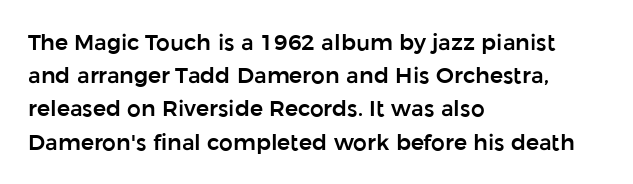
The image shows 22 px text type, upright; set left-aligned, normal line spacing (1.51x), normal letter spacing, not underlined.
